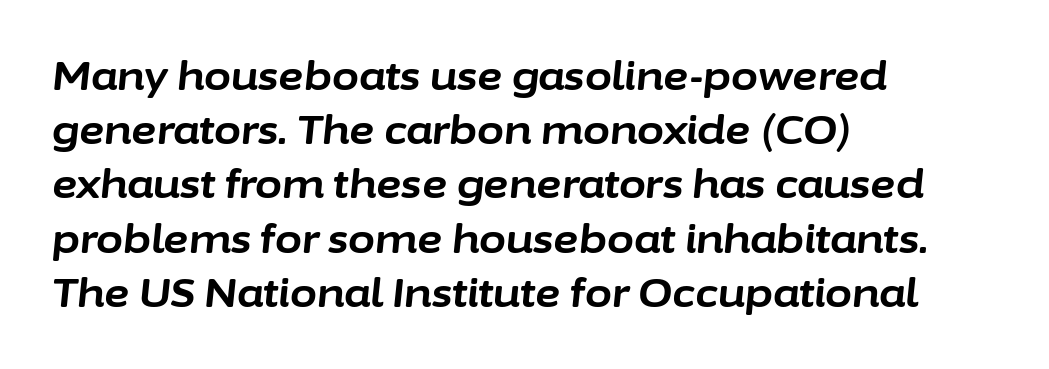
Q: Is the text bold? A: Yes.
Q: Is the text italic (slanted)? A: Yes, it leans right by about 6 degrees.
Q: Is the text underlined? A: No.
Q: How is the paragraph aligned? A: Left-aligned.
Q: Is the spacing between letters normal or unusually wide? A: Normal.
Q: Is the spacing between lines tight, normal or loose? A: Normal.
Q: Width (condensed, normal, or wide)? A: Normal.
Q: Stroke contrast? A: Low.
Q: x-height? A: Medium.
Q: Monospaced? A: No.
